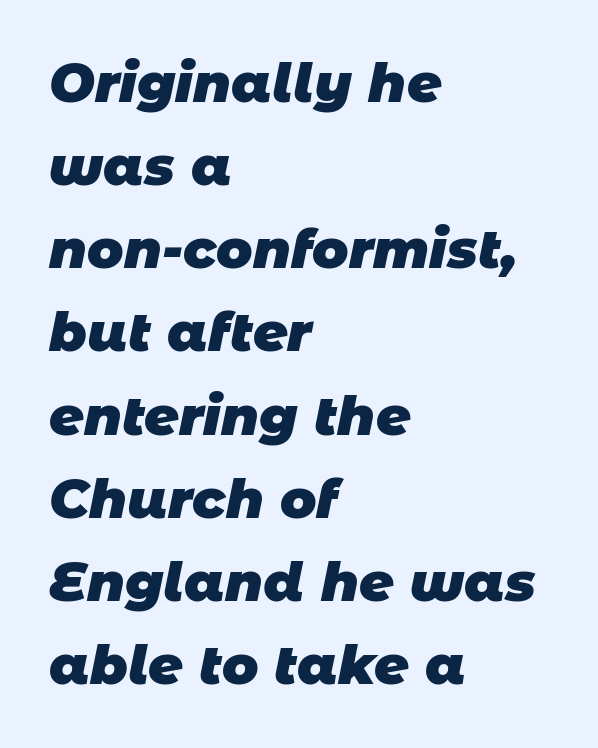
Looks like regular typesetting: each glyph gets only the width it needs. No extra tracking has been applied to these lines. The string is rendered with underlining switched off. Layout note: lines flush left. Typographically, this falls in the sans-serif category.
